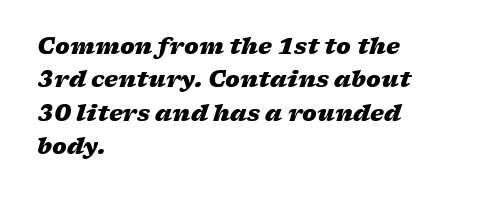
{"italic": "yes", "lean": "right", "slant_degrees": 17, "bold": "yes", "underline": "no", "align": "left", "line_spacing": "normal", "line_spacing_ratio": 1.52, "letter_spacing": "normal", "letter_spacing_em": 0.0, "glyph_px": 22}
